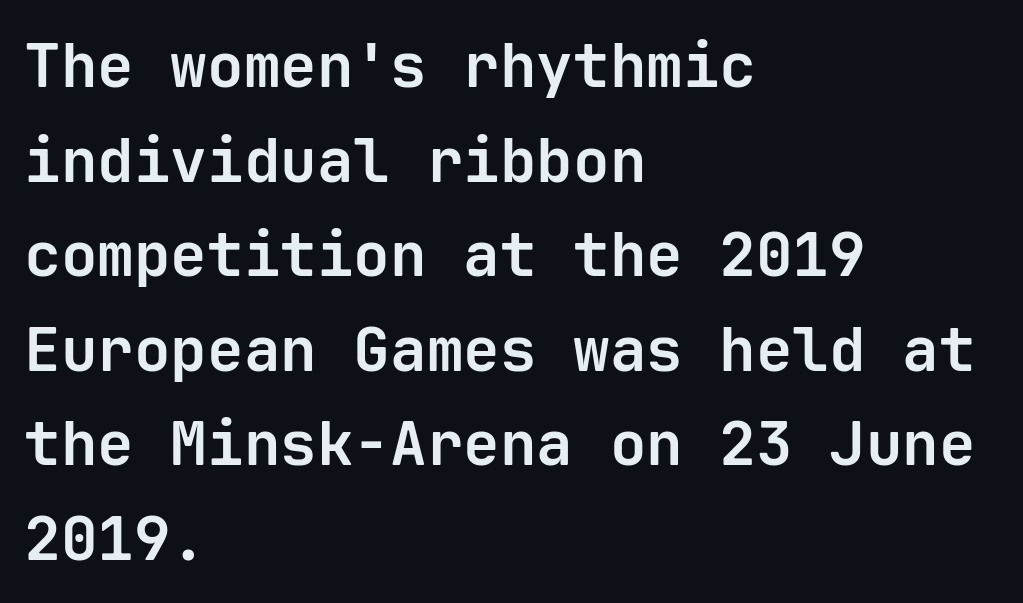
The image shows 61 px bold sans-serif type, upright, monospaced; set left-aligned, normal line spacing (1.55x), normal letter spacing, not underlined; low stroke contrast and a medium x-height.
